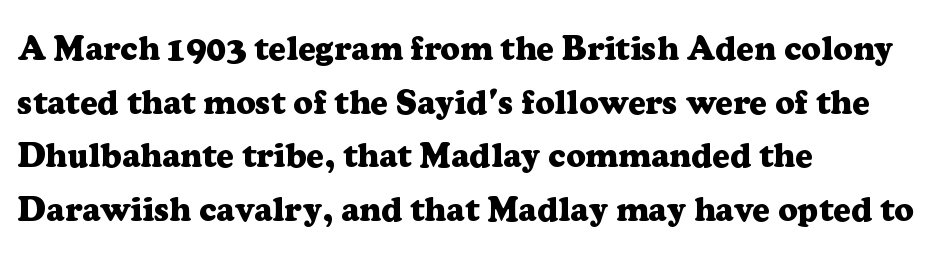
Caption: standard tracking, unaltered. Bold? Absolutely — the strokes are thick and heavy. These lines sit exactly where default settings would place them. A typesetter would label this face a serif. Each row of text sits above clean, open space.
